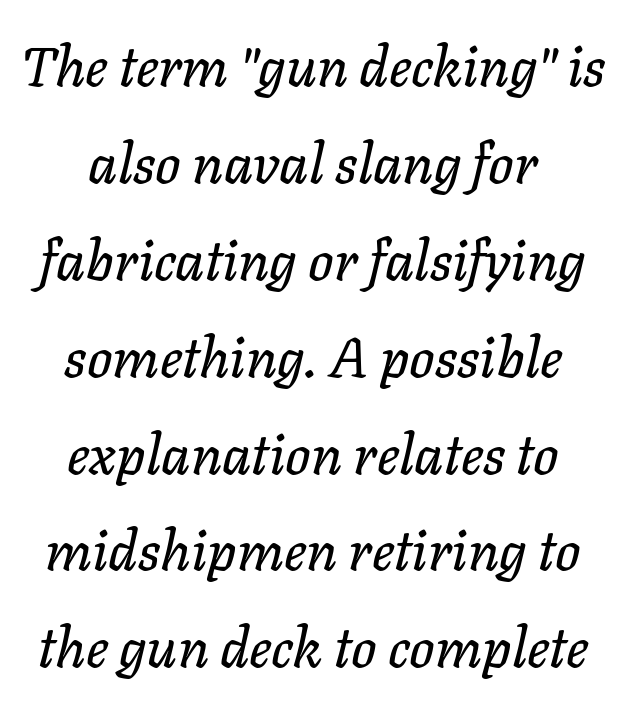
The image shows 56 px text type, italic (leaning right); set centered, line spacing 1.73x, normal letter spacing, not underlined; low stroke contrast and a medium x-height.
